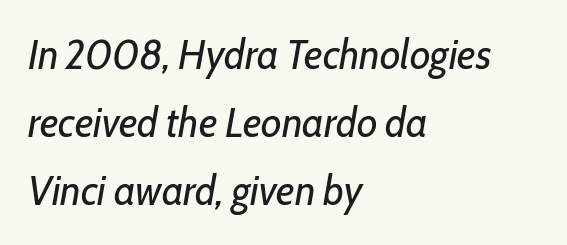
{"italic": "yes", "lean": "right", "slant_degrees": 10, "bold": "no", "weight": "regular", "width": "condensed", "stroke_contrast": "low", "x_height": "medium", "monospaced": "no", "underline": "no", "align": "left", "line_spacing": "normal", "line_spacing_ratio": 1.62, "letter_spacing": "normal", "letter_spacing_em": 0.0, "glyph_px": 42}
